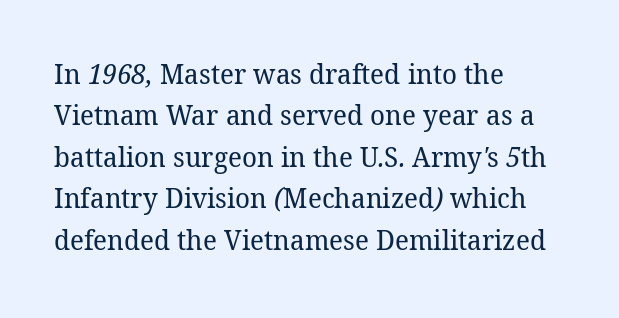
Q: Is the text bold? A: No.
Q: Is the typeface a serif or a sans-serif typeface? A: Serif.
Q: Is the text underlined? A: No.
Q: How is the paragraph aligned? A: Left-aligned.
Q: Is the spacing between letters normal or unusually wide? A: Normal.
Q: Is the spacing between lines tight, normal or loose? A: Normal.
Q: Width (condensed, normal, or wide)? A: Normal.
Q: Stroke contrast? A: Low.
Q: x-height? A: Medium.
Q: Monospaced? A: No.
